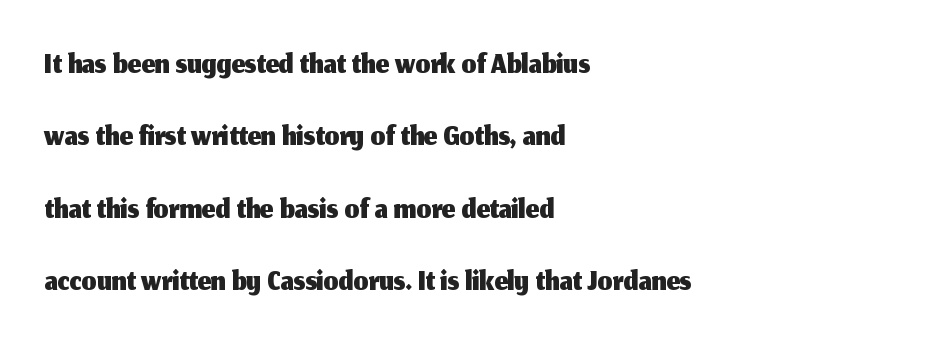
The image shows 47 px sans-serif type, upright; set left-aligned, normal line spacing (1.54x), normal letter spacing, not underlined; medium stroke contrast and a medium x-height.
